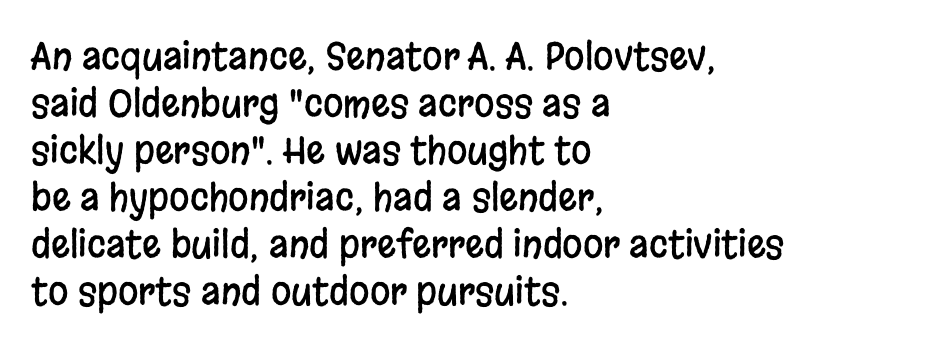
{"serif": "no", "italic": "no", "width": "condensed", "stroke_contrast": "low", "x_height": "large", "monospaced": "no", "underline": "no", "align": "left", "line_spacing": "normal", "line_spacing_ratio": 1.27, "letter_spacing": "normal", "letter_spacing_em": 0.0, "glyph_px": 37}
